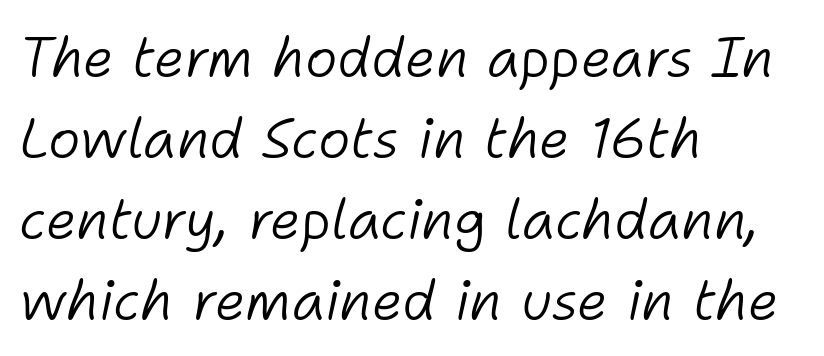
The image shows 55 px light type, italic (leaning right); set left-aligned, normal line spacing (1.47x), normal letter spacing, not underlined; low stroke contrast and a medium x-height.
